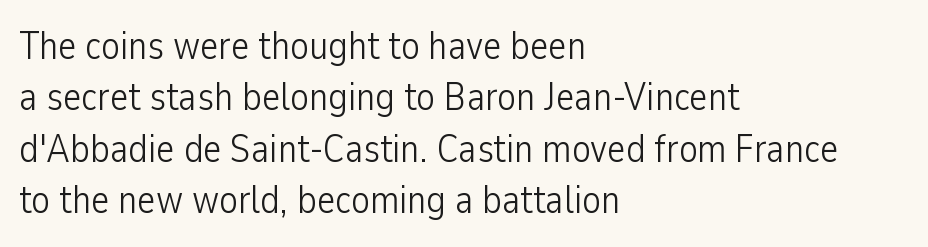
Q: Is the text bold? A: No.
Q: Is the text italic (slanted)? A: No, it is upright.
Q: Is the typeface a serif or a sans-serif typeface? A: Sans-serif.
Q: Is the text underlined? A: No.
Q: How is the paragraph aligned? A: Left-aligned.
Q: Is the spacing between letters normal or unusually wide? A: Normal.
Q: Is the spacing between lines tight, normal or loose? A: Normal.
Q: Width (condensed, normal, or wide)? A: Condensed.
Q: Stroke contrast? A: Low.
Q: x-height? A: Medium.
Q: Monospaced? A: No.
